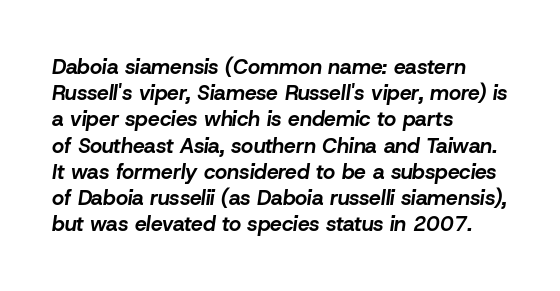
The image shows 21 px bold type, italic (leaning right); set left-aligned, normal line spacing (1.25x), normal letter spacing, not underlined.
